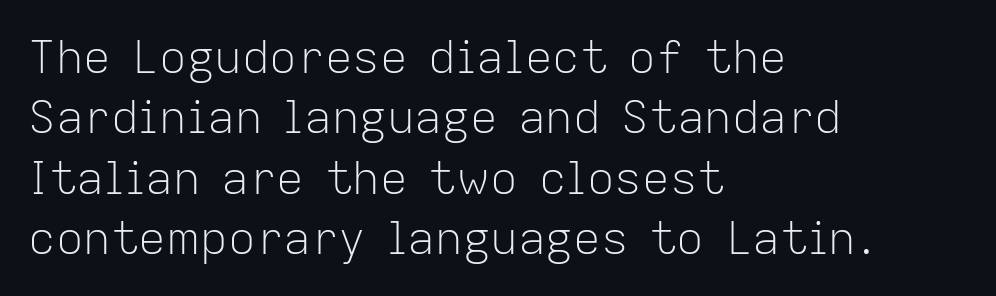
{"serif": "no", "italic": "no", "bold": "no", "weight": "light", "width": "normal", "stroke_contrast": "low", "x_height": "medium", "monospaced": "no", "underline": "no", "align": "left", "line_spacing": "normal", "line_spacing_ratio": 1.31, "letter_spacing": "normal", "letter_spacing_em": 0.0, "glyph_px": 46}
